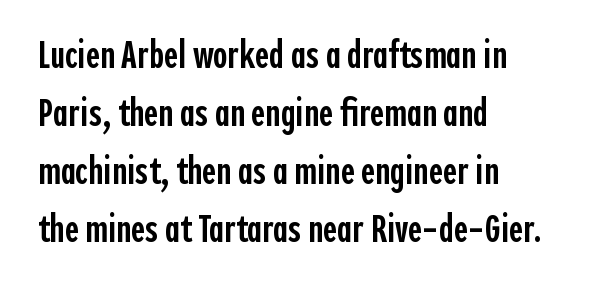
Q: Is the text bold? A: Semi-bold.
Q: Is the text italic (slanted)? A: No, it is upright.
Q: Is the typeface a serif or a sans-serif typeface? A: Sans-serif.
Q: Is the text underlined? A: No.
Q: How is the paragraph aligned? A: Left-aligned.
Q: Is the spacing between letters normal or unusually wide? A: Normal.
Q: Is the spacing between lines tight, normal or loose? A: Normal.
Q: Width (condensed, normal, or wide)? A: Condensed.
Q: x-height? A: Medium.
Q: Monospaced? A: No.
